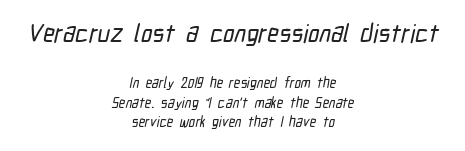
{"underline": "no", "align": "center", "line_spacing": "normal", "line_spacing_ratio": 1.38, "letter_spacing": "normal", "letter_spacing_em": 0.0, "larger_block": "first", "size_ratio": 1.79, "glyph_px": 25}
